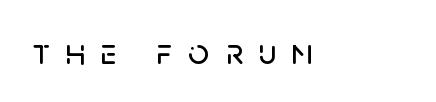
Q: Is the text italic (slanted)? A: No, it is upright.
Q: Is the typeface a serif or a sans-serif typeface? A: Sans-serif.
Q: Is the text underlined? A: No.
Q: Is the spacing between letters normal or unusually wide? A: Unusually wide.
Q: Width (condensed, normal, or wide)? A: Normal.
Q: Stroke contrast? A: Low.
Q: x-height? A: Large.
Q: Monospaced? A: No.
